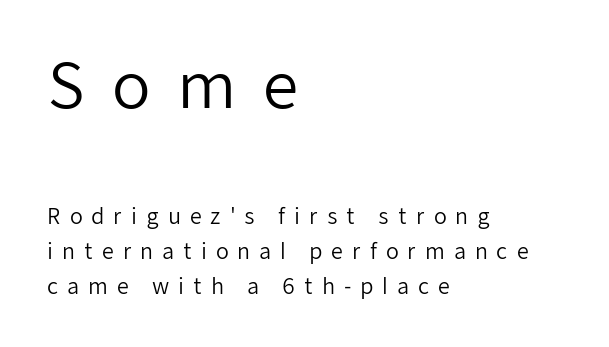
The image shows 63 px regular-weight sans-serif type, upright; set left-aligned, normal line spacing (1.67x), unusually wide letter spacing (+0.42 em), not underlined; the first (top) block is 3.0x larger; low stroke contrast and a medium x-height.
